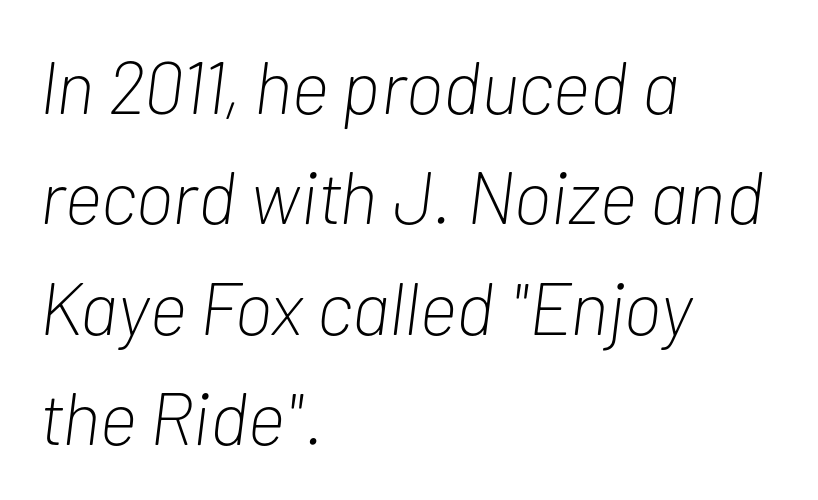
Q: Is the text bold? A: No.
Q: Is the text italic (slanted)? A: Yes, it leans right by about 7 degrees.
Q: Is the text underlined? A: No.
Q: How is the paragraph aligned? A: Left-aligned.
Q: Is the spacing between letters normal or unusually wide? A: Normal.
Q: Is the spacing between lines tight, normal or loose? A: Normal.
Q: Width (condensed, normal, or wide)? A: Condensed.
Q: Stroke contrast? A: Low.
Q: x-height? A: Medium.
Q: Monospaced? A: No.
